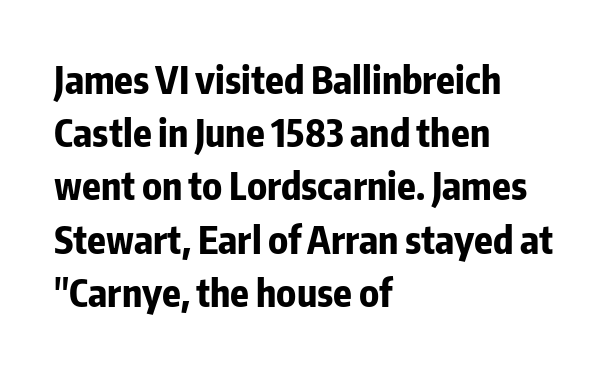
The image shows 38 px bold, condensed sans-serif type, upright; set left-aligned, normal line spacing (1.4x), normal letter spacing, not underlined; low stroke contrast and a medium x-height.
